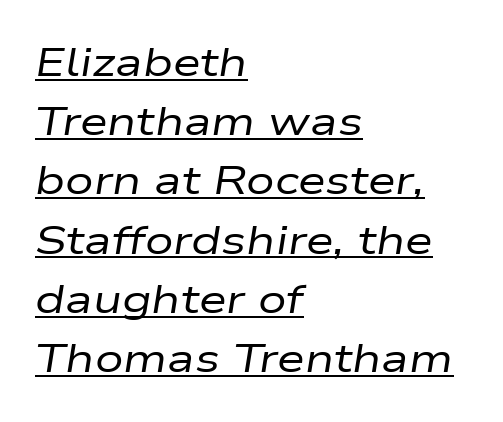
{"italic": "yes", "lean": "right", "slant_degrees": 9, "bold": "no", "weight": "regular", "width": "wide", "stroke_contrast": "low", "x_height": "medium", "monospaced": "no", "underline": "yes", "align": "left", "line_spacing": "normal", "line_spacing_ratio": 1.48, "letter_spacing": "normal", "letter_spacing_em": 0.0, "glyph_px": 40}
